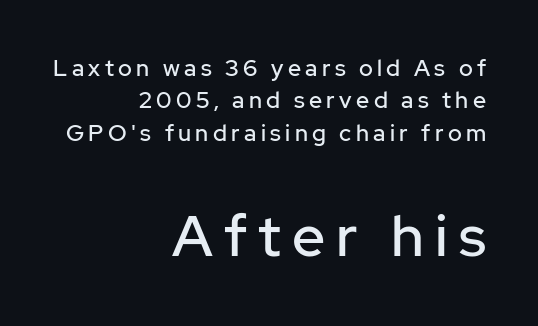
The designer gave the closing block more size than the opening block. Character widths vary here, with narrow letters taking less room than wide ones. This sample uses a sans-serif face. Alignment: flush right. Words float on clear page, feet unadorned. Honestly, the row spacing looks completely unremarkable.
